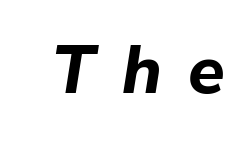
Q: Is the text bold? A: Yes.
Q: Is the text italic (slanted)? A: Yes, it leans right by about 9 degrees.
Q: Is the text underlined? A: No.
Q: Is the spacing between letters normal or unusually wide? A: Unusually wide.
Q: Width (condensed, normal, or wide)? A: Normal.
Q: Stroke contrast? A: Low.
Q: x-height? A: Medium.
Q: Monospaced? A: No.
